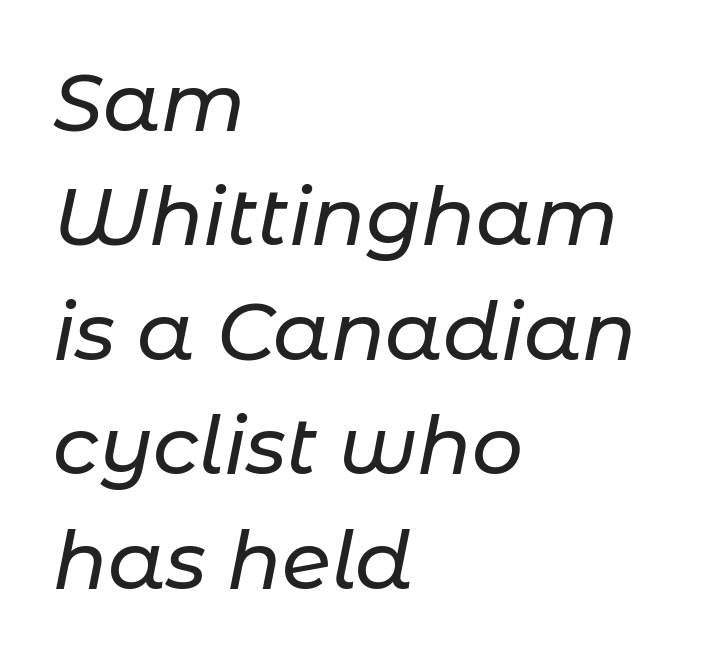
Q: Is the text italic (slanted)? A: Yes, it leans right by about 11 degrees.
Q: Is the text underlined? A: No.
Q: How is the paragraph aligned? A: Left-aligned.
Q: Is the spacing between letters normal or unusually wide? A: Normal.
Q: Is the spacing between lines tight, normal or loose? A: Normal.
Q: Width (condensed, normal, or wide)? A: Normal.
Q: Stroke contrast? A: Low.
Q: x-height? A: Medium.
Q: Monospaced? A: No.
